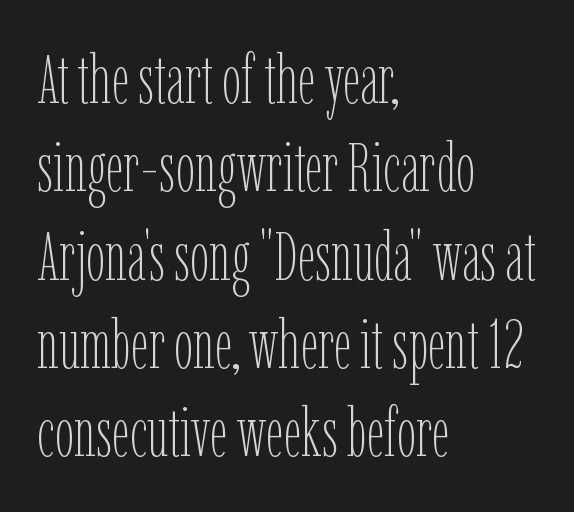
Default kerning and tracking; the words read as compact shapes. Regular leading. The letters stand upright; this is a roman face. Stroke thickness stays within the range of a standard reading face or lighter.
